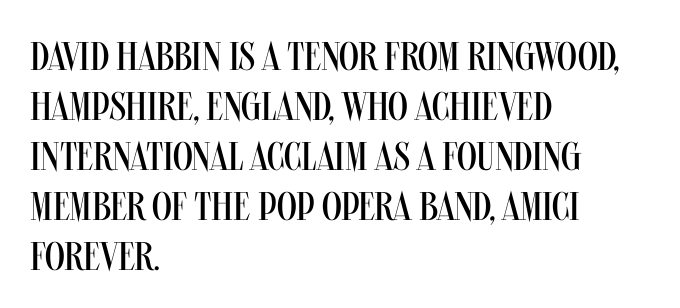
Q: Is the text bold? A: No.
Q: Is the text italic (slanted)? A: No, it is upright.
Q: Is the typeface a serif or a sans-serif typeface? A: Sans-serif.
Q: Is the text underlined? A: No.
Q: How is the paragraph aligned? A: Left-aligned.
Q: Is the spacing between letters normal or unusually wide? A: Normal.
Q: Is the spacing between lines tight, normal or loose? A: Normal.
Q: Width (condensed, normal, or wide)? A: Condensed.
Q: Stroke contrast? A: Medium.
Q: x-height? A: Large.
Q: Monospaced? A: No.
